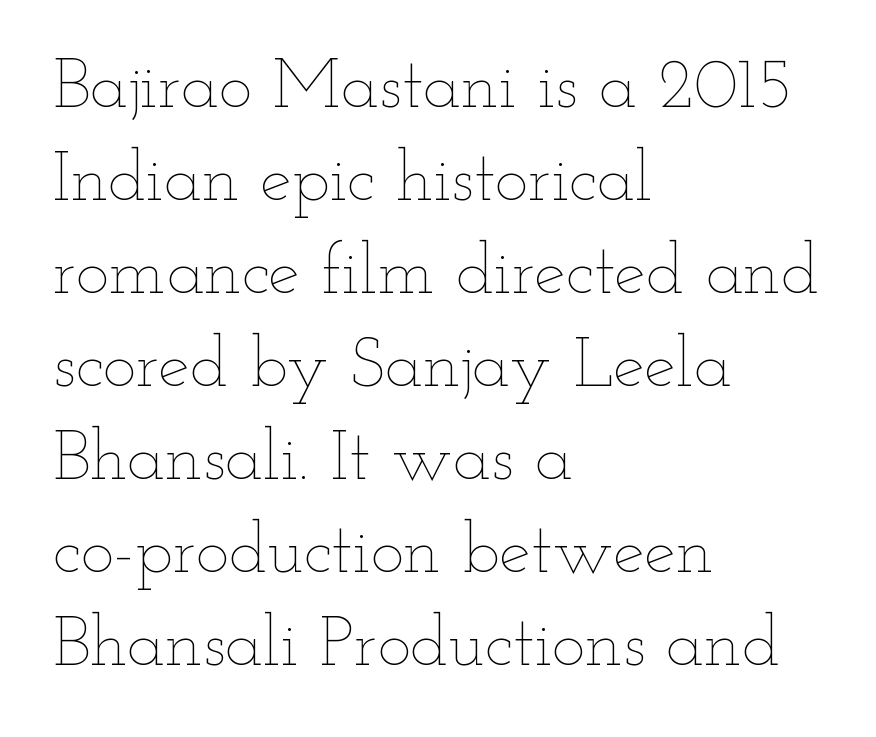
The image shows 71 px thin, wide type, upright; set left-aligned, normal line spacing (1.31x), normal letter spacing, not underlined; low stroke contrast and a small x-height.
